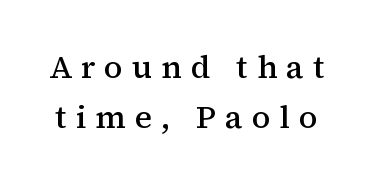
{"serif": "yes", "italic": "no", "bold": "semi", "weight": "semibold", "width": "normal", "stroke_contrast": "medium", "x_height": "medium", "monospaced": "no", "underline": "no", "line_spacing": "normal", "line_spacing_ratio": 1.56, "letter_spacing": "wide", "letter_spacing_em": 0.28, "glyph_px": 32}
